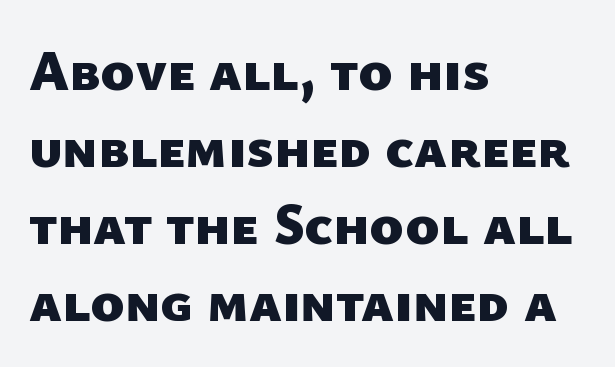
A normal amount of white space separates one row of letters from the next. This sample is left-justified, so line endings fall wherever the words run out. Students, note that the glyphs here touch the page at normal intervals. The passage shown is typed in a proportional face where columns would drift.
